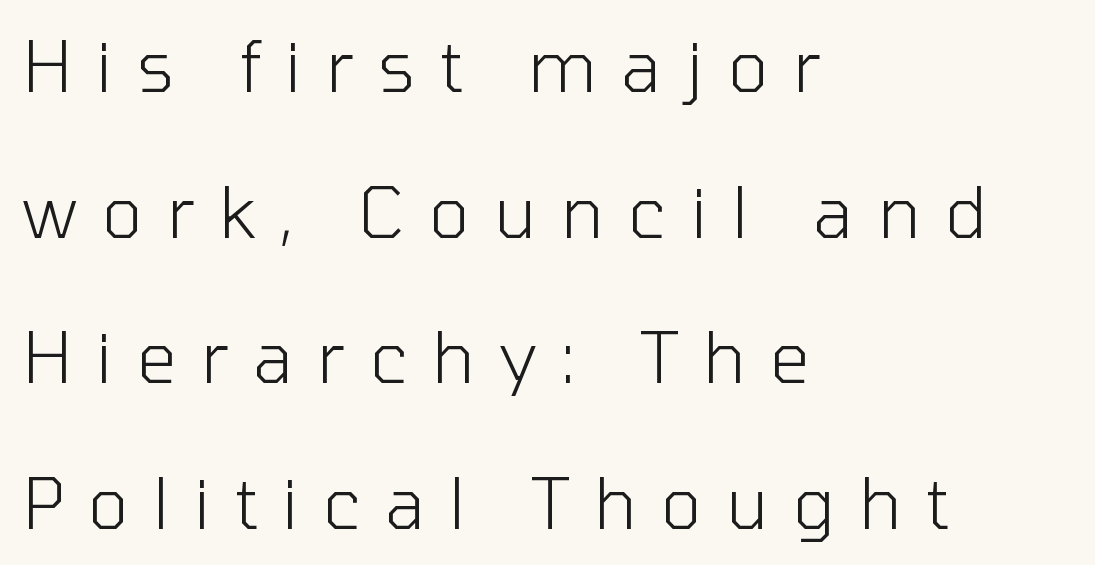
Q: Is the text bold? A: No.
Q: Is the text italic (slanted)? A: No, it is upright.
Q: Is the typeface a serif or a sans-serif typeface? A: Sans-serif.
Q: Is the text underlined? A: No.
Q: How is the paragraph aligned? A: Left-aligned.
Q: Is the spacing between letters normal or unusually wide? A: Unusually wide.
Q: Is the spacing between lines tight, normal or loose? A: Loose.
Q: Width (condensed, normal, or wide)? A: Normal.
Q: Stroke contrast? A: Low.
Q: x-height? A: Medium.
Q: Monospaced? A: No.
